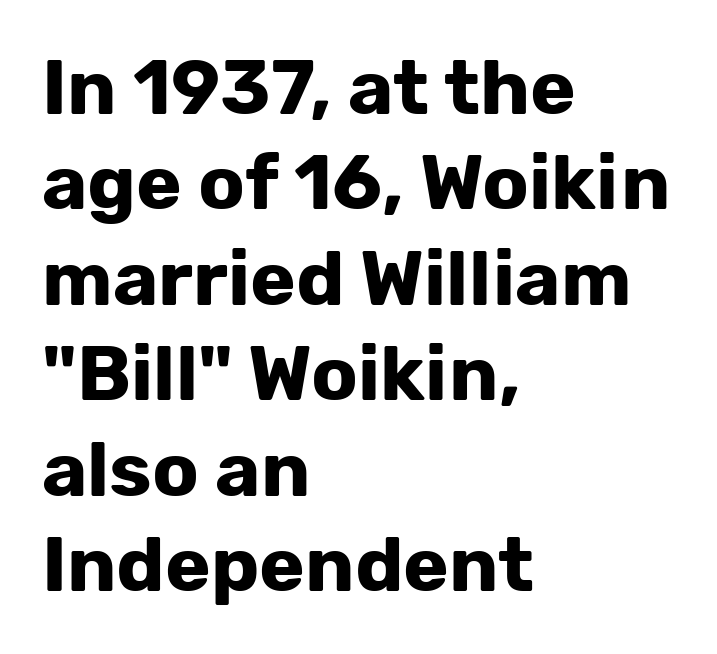
Q: Is the text bold? A: Yes.
Q: Is the text italic (slanted)? A: No, it is upright.
Q: Is the typeface a serif or a sans-serif typeface? A: Sans-serif.
Q: Is the text underlined? A: No.
Q: How is the paragraph aligned? A: Left-aligned.
Q: Is the spacing between letters normal or unusually wide? A: Normal.
Q: Width (condensed, normal, or wide)? A: Normal.
Q: Stroke contrast? A: Low.
Q: x-height? A: Medium.
Q: Monospaced? A: No.
